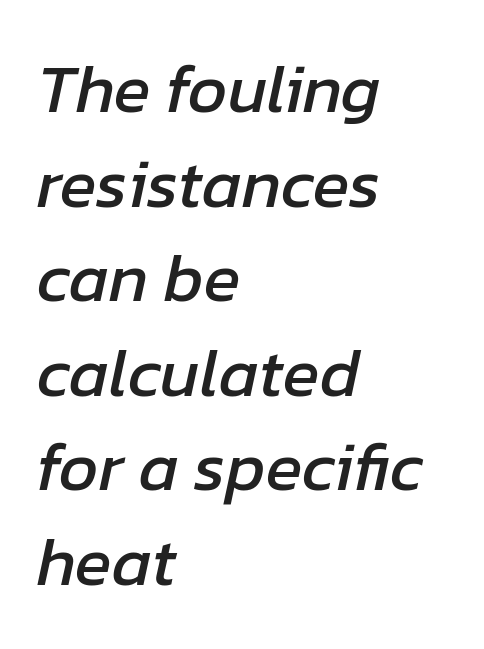
Q: Is the text italic (slanted)? A: Yes, it leans right by about 12 degrees.
Q: Is the text underlined? A: No.
Q: How is the paragraph aligned? A: Left-aligned.
Q: Is the spacing between letters normal or unusually wide? A: Normal.
Q: Is the spacing between lines tight, normal or loose? A: Normal.
Q: Width (condensed, normal, or wide)? A: Normal.
Q: Stroke contrast? A: Low.
Q: x-height? A: Medium.
Q: Monospaced? A: No.
